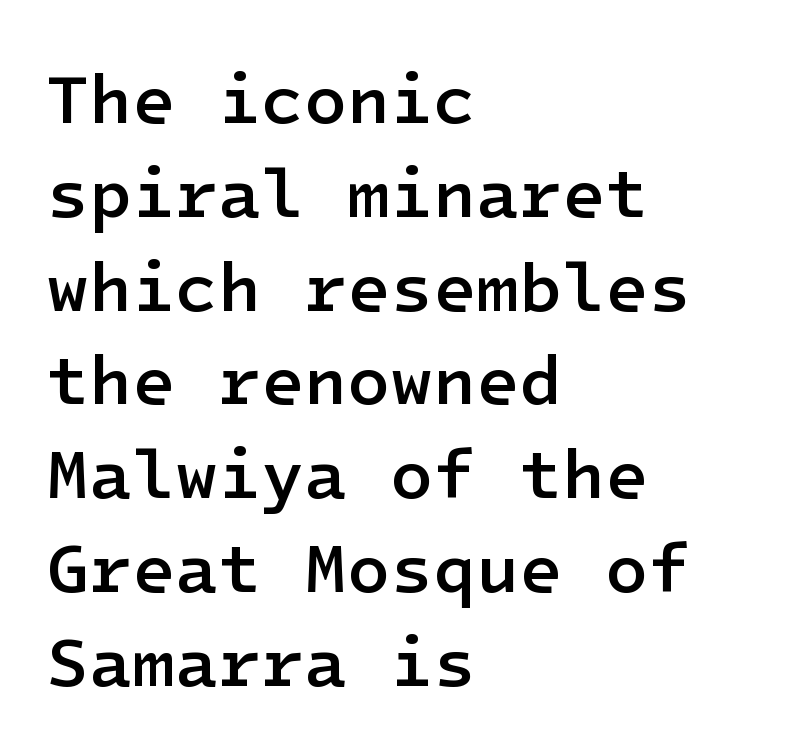
{"serif": "no", "italic": "no", "bold": "semi", "weight": "semibold", "width": "normal", "stroke_contrast": "low", "x_height": "medium", "underline": "no", "align": "left", "line_spacing": "normal", "line_spacing_ratio": 1.34, "letter_spacing": "normal", "letter_spacing_em": 0.0, "glyph_px": 70}
